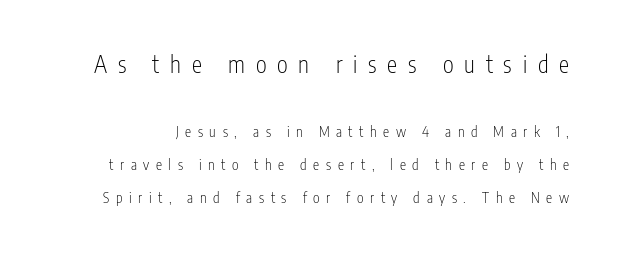
{"italic": "no", "bold": "no", "underline": "no", "line_spacing": "loose", "line_spacing_ratio": 2.37, "letter_spacing": "wide", "letter_spacing_em": 0.47, "larger_block": "first", "size_ratio": 1.64, "glyph_px": 23}
